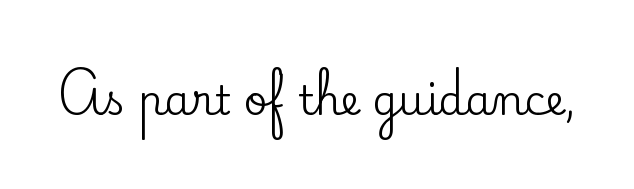
Q: Is the text italic (slanted)? A: No, it is upright.
Q: Is the typeface a serif or a sans-serif typeface? A: Serif.
Q: Is the text underlined? A: No.
Q: Is the spacing between letters normal or unusually wide? A: Normal.
Q: Width (condensed, normal, or wide)? A: Normal.
Q: Stroke contrast? A: Low.
Q: x-height? A: Small.
Q: Monospaced? A: No.
